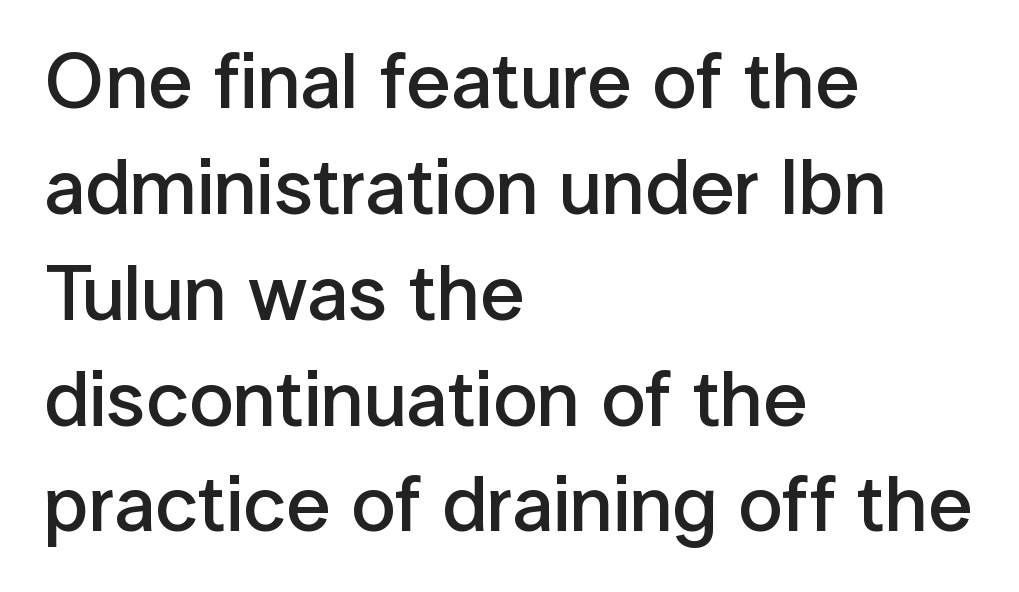
A classic flush-left, rag-right setting is used for this passage. Ascenders rise straight up at ninety degrees. The gap between lines stays unmarked. Characters follow at the spacing the type designer built in. A typesetter would call this proportional, since set widths differ per character.
